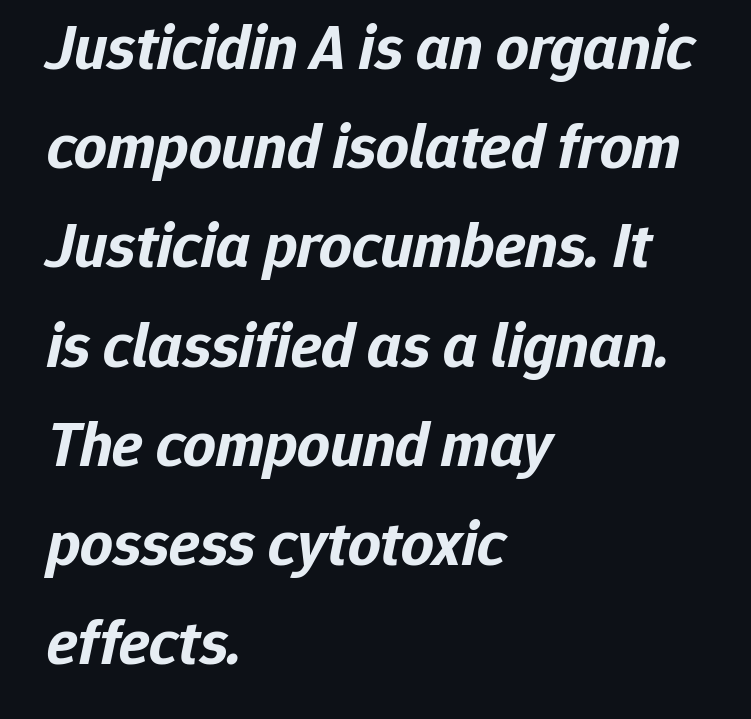
The image shows 64 px bold type, italic (leaning right); set left-aligned, normal line spacing (1.55x), normal letter spacing, not underlined; low stroke contrast and a medium x-height.
